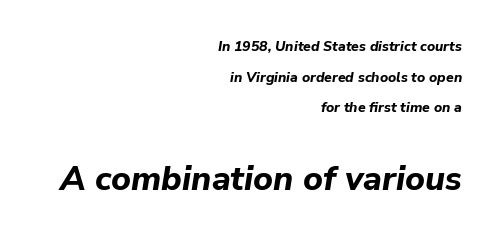
Teacher's note: observe the even right margin — that is flush-right alignment. Its strokes are broad and dark, the hallmark of bold type. The line texture is even and compact thanks to regular tracking. Unmarked baselines from the first word to the last.
